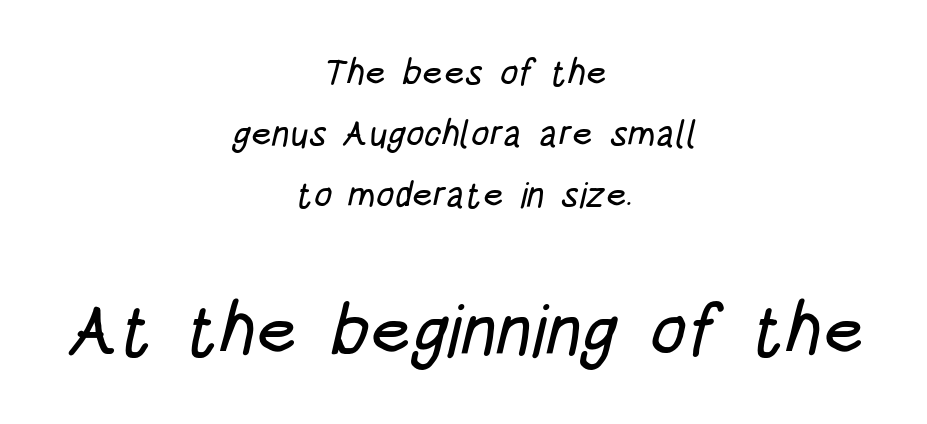
Q: Is the typeface a serif or a sans-serif typeface? A: Sans-serif.
Q: Is the text underlined? A: No.
Q: How is the paragraph aligned? A: Centered.
Q: Is the spacing between letters normal or unusually wide? A: Normal.
Q: Is the spacing between lines tight, normal or loose? A: Normal.
Q: Which block of text is set in a larger size, the first (top) or the second (bottom)? A: The second (bottom) one.
Q: Width (condensed, normal, or wide)? A: Condensed.
Q: Stroke contrast? A: Low.
Q: x-height? A: Large.
Q: Monospaced? A: No.
